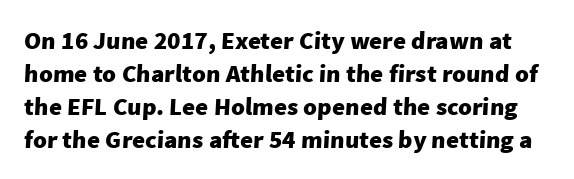
The image shows 25 px bold type; set normal line spacing (1.32x), normal letter spacing, not underlined.
